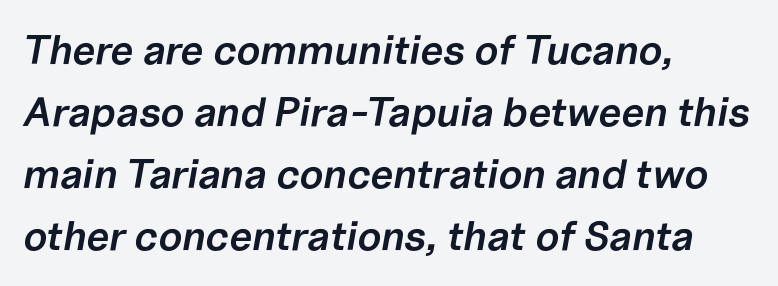
Honestly, there is no underline to notice here at all. Stems and bowls a touch heavier than normal — semibold. The designer left line spacing at the default. Compared with a centered layout, this one pins lines to the left instead.
